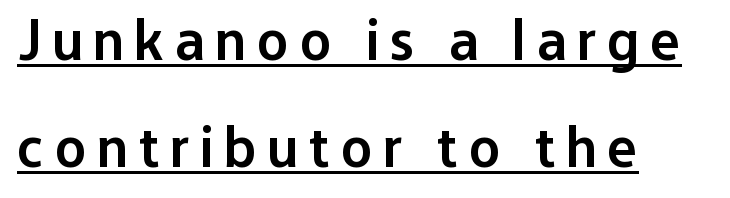
I'd describe the lettering as semibold — firm but not a full bold. The letters advance in unequal steps, a hallmark of proportional type. The setting favours the left margin, as ordinary paragraphs usually do. Does the lettering tilt? It doesn't — this is upright. The characters display no serif detailing; their extremities are plain. Every word sits above its own underline.
